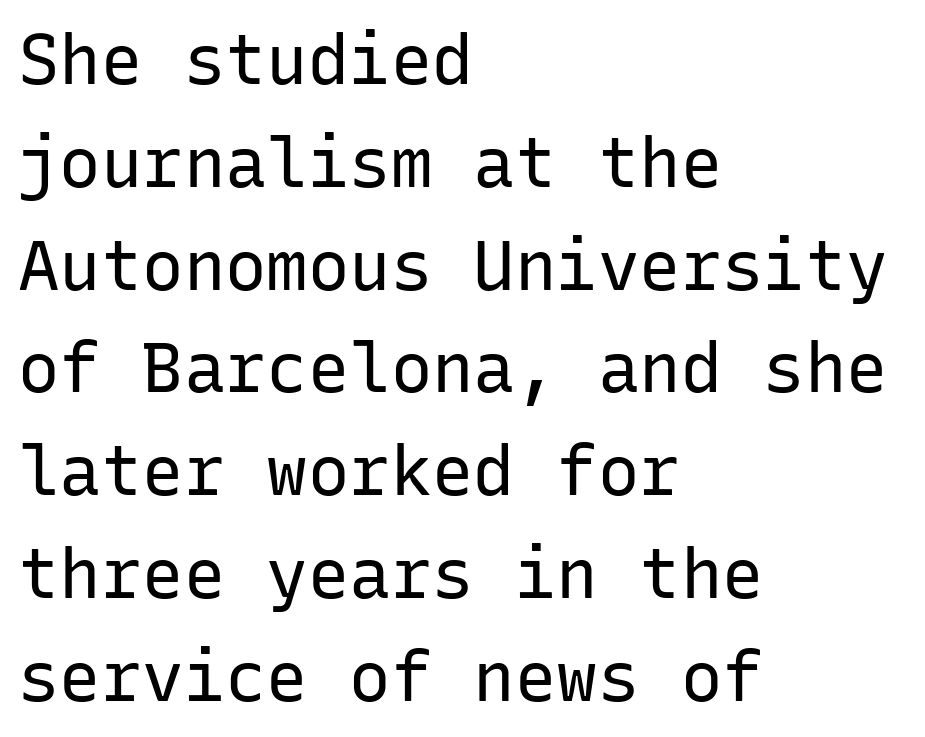
The image shows 69 px regular-weight sans-serif type, upright, monospaced; set left-aligned, normal line spacing (1.49x), normal letter spacing, not underlined; low stroke contrast and a medium x-height.
